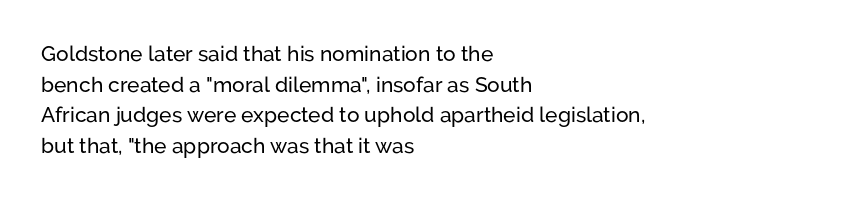
Style check: upright. Quick note: interline space is typical. This sample uses plain, unmodified letter spacing. In CSS terms this would be text-align: left.
